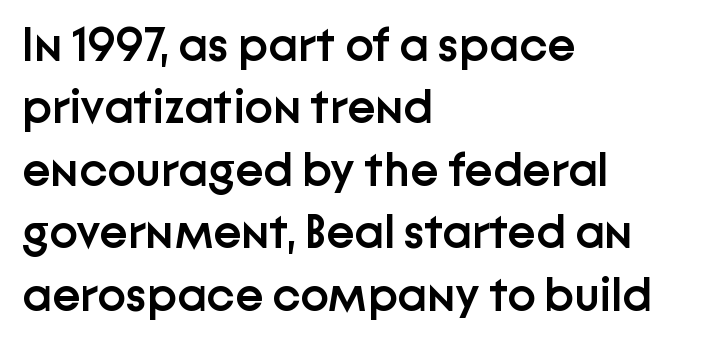
Q: Is the text bold? A: Semi-bold.
Q: Is the text italic (slanted)? A: No, it is upright.
Q: Is the typeface a serif or a sans-serif typeface? A: Sans-serif.
Q: Is the text underlined? A: No.
Q: How is the paragraph aligned? A: Left-aligned.
Q: Is the spacing between letters normal or unusually wide? A: Normal.
Q: Is the spacing between lines tight, normal or loose? A: Normal.
Q: Width (condensed, normal, or wide)? A: Normal.
Q: Stroke contrast? A: Low.
Q: x-height? A: Medium.
Q: Monospaced? A: No.
